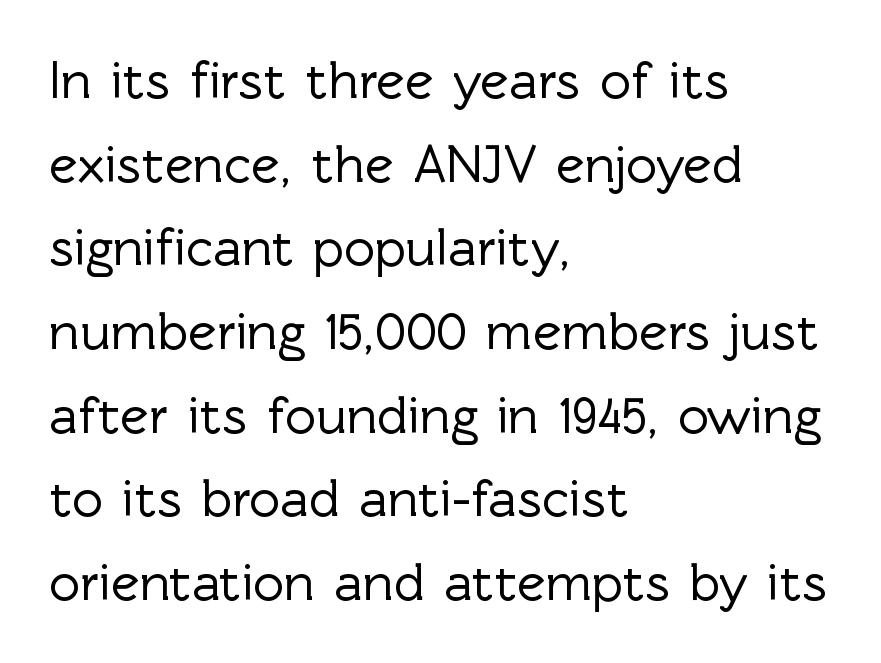
A typesetter would call this zero additional tracking. A typesetter would mark this as roman, not italic. These lines are set flush left with a ragged right edge. The passage shown is typeset with a sans-serif family. Note the varied advance widths — an 'i' is clearly narrower than an 'm'.
